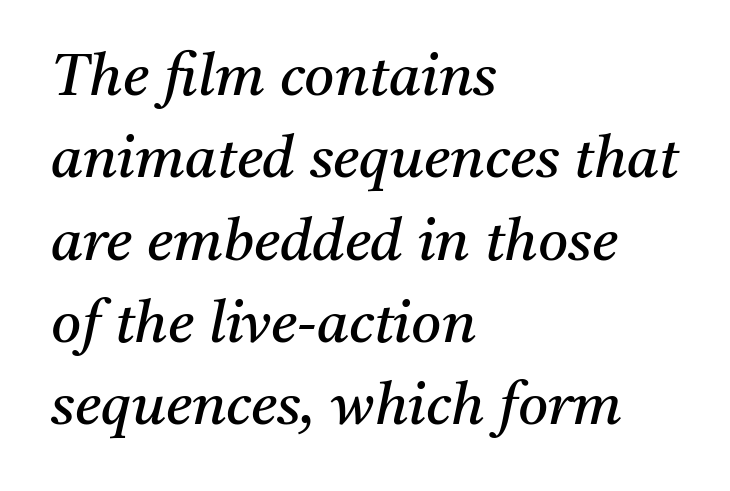
{"serif": "yes", "italic": "yes", "lean": "right", "slant_degrees": 11, "bold": "no", "weight": "regular", "width": "normal", "stroke_contrast": "medium", "x_height": "medium", "monospaced": "no", "underline": "no", "align": "left", "line_spacing": "normal", "line_spacing_ratio": 1.42, "letter_spacing": "normal", "letter_spacing_em": 0.0, "glyph_px": 58}
